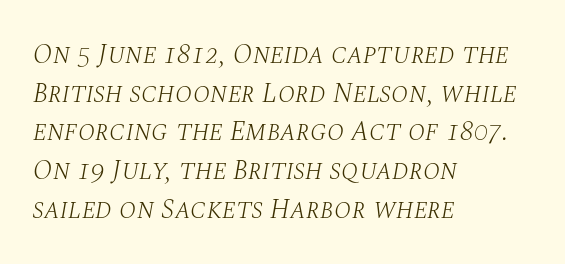
How are the letters spaced? Ordinarily, with no added tracking. Words float on clear page, feet unadorned. This sample uses an oblique cut, with every glyph tilted off the vertical. A typesetter would call this proportional, since set widths differ per character. Serif or sans? Serif — the stroke terminals have little feet.
